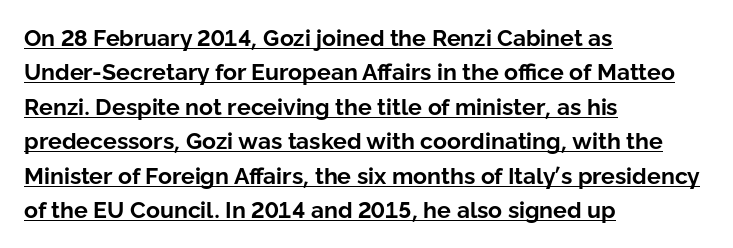
The image shows 23 px bold type, upright; set left-aligned, normal line spacing (1.5x), normal letter spacing, underlined.
